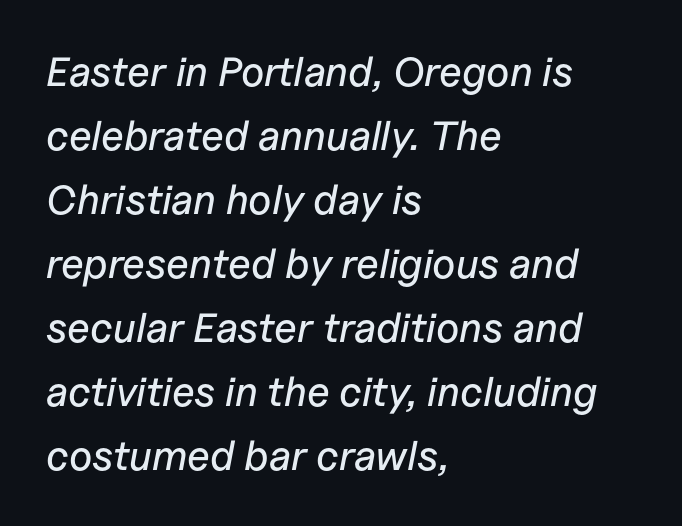
{"italic": "yes", "lean": "right", "slant_degrees": 11, "width": "normal", "stroke_contrast": "low", "x_height": "medium", "monospaced": "no", "underline": "no", "align": "left", "line_spacing": "normal", "line_spacing_ratio": 1.56, "letter_spacing": "normal", "letter_spacing_em": 0.0, "glyph_px": 41}
